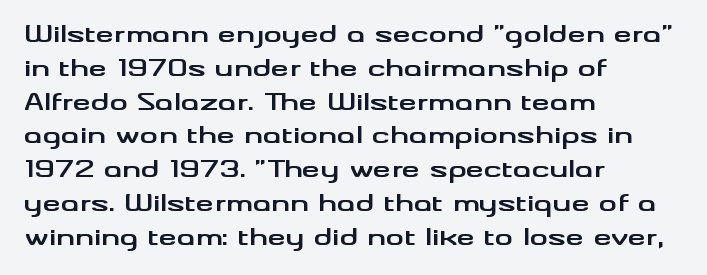
The image shows 23 px bold type, upright; set left-aligned, normal line spacing (1.47x), normal letter spacing, not underlined.
